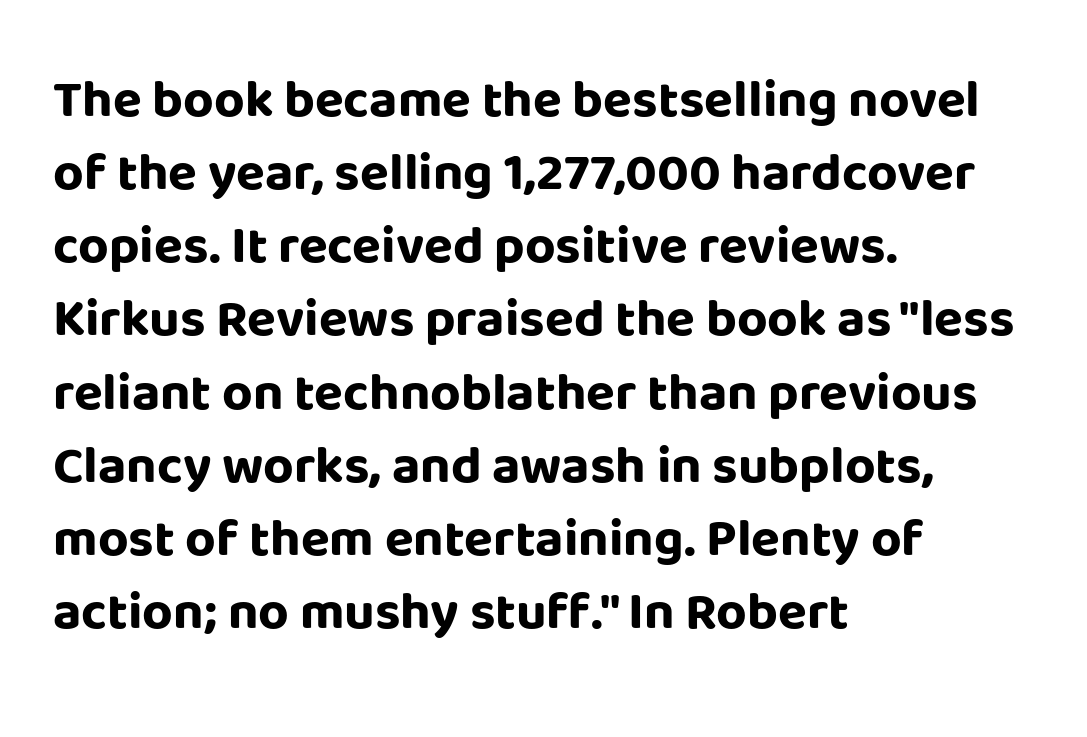
Q: Is the text bold? A: Yes.
Q: Is the text italic (slanted)? A: No, it is upright.
Q: Is the typeface a serif or a sans-serif typeface? A: Sans-serif.
Q: Is the text underlined? A: No.
Q: How is the paragraph aligned? A: Left-aligned.
Q: Is the spacing between letters normal or unusually wide? A: Normal.
Q: Is the spacing between lines tight, normal or loose? A: Normal.
Q: Width (condensed, normal, or wide)? A: Normal.
Q: Stroke contrast? A: Low.
Q: x-height? A: Large.
Q: Monospaced? A: No.
